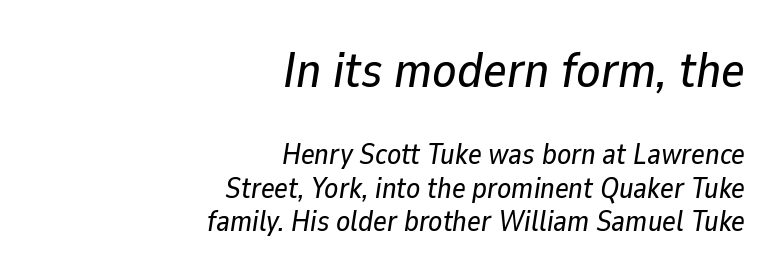
{"italic": "yes", "lean": "right", "slant_degrees": 9, "width": "normal", "stroke_contrast": "low", "x_height": "medium", "monospaced": "no", "underline": "no", "align": "right", "line_spacing_ratio": 1.16, "letter_spacing": "normal", "letter_spacing_em": 0.0, "larger_block": "first", "size_ratio": 1.72, "glyph_px": 50}
